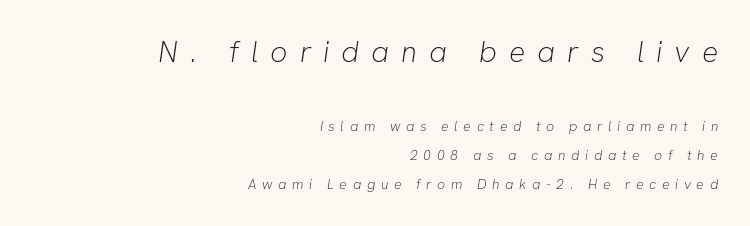
{"italic": "yes", "lean": "right", "slant_degrees": 8, "bold": "no", "weight": "light", "width": "normal", "stroke_contrast": "low", "x_height": "medium", "monospaced": "no", "underline": "no", "align": "right", "line_spacing": "loose", "line_spacing_ratio": 2.05, "letter_spacing": "wide", "letter_spacing_em": 0.4, "larger_block": "first", "size_ratio": 2.14, "glyph_px": 30}
